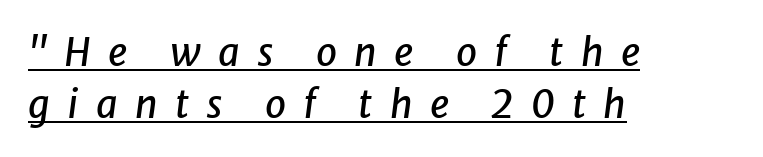
The image shows 38 px text type, italic (leaning right); set left-aligned, normal line spacing (1.36x), unusually wide letter spacing (+0.46 em), underlined; low stroke contrast and a medium x-height.
